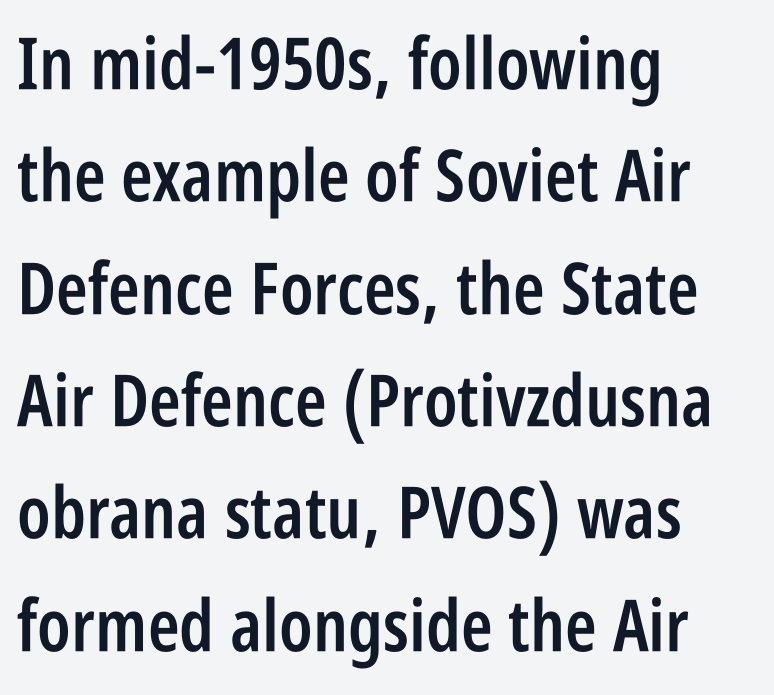
Unmarked baselines from the first word to the last. Semibold letterforms, between regular and bold. These lines were composed using upright roman letters. Honestly, the row spacing looks completely unremarkable.
